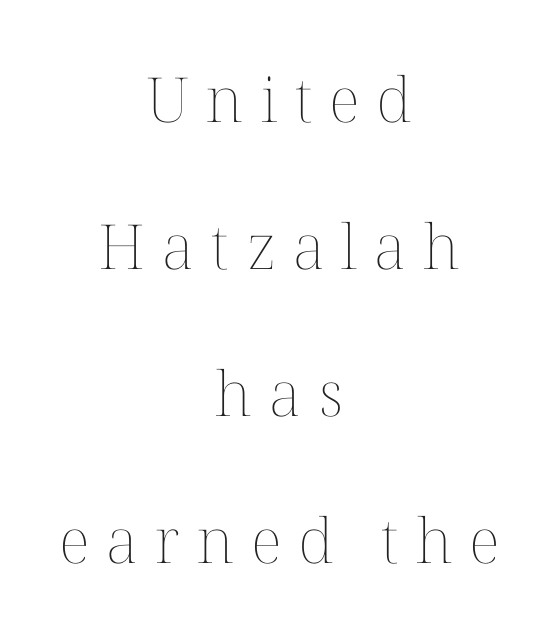
{"italic": "no", "bold": "no", "weight": "thin", "width": "normal", "stroke_contrast": "medium", "x_height": "medium", "monospaced": "no", "underline": "no", "align": "center", "line_spacing": "loose", "line_spacing_ratio": 2.37, "letter_spacing": "wide", "letter_spacing_em": 0.27, "glyph_px": 62}
